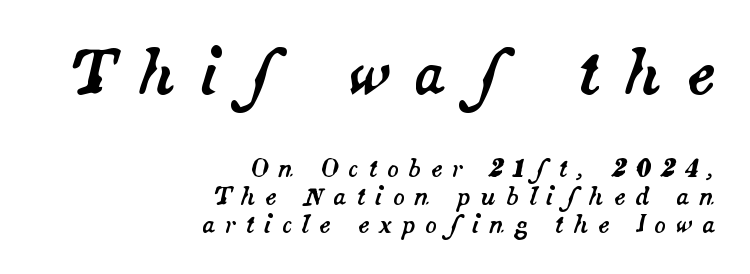
Slanted lettering throughout. The rag falls on the left side of this text block. Spacing verdict: proportional, widths tailored to each character. In this sample the first text group is rendered at the bigger scale. No word sits above an underline. Words appear elongated and porous because spacing is wide.
